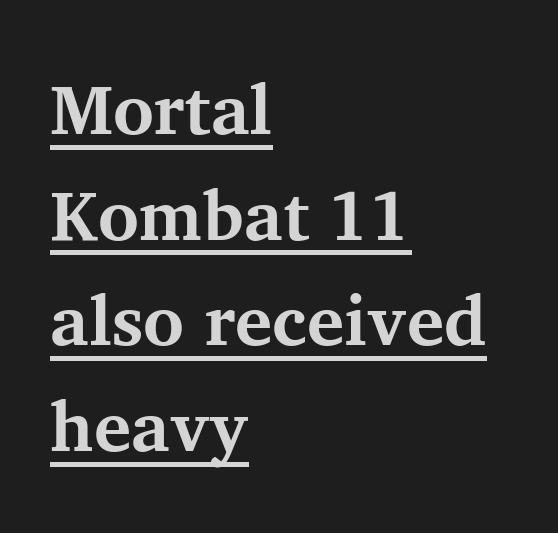
Q: Is the text bold? A: Yes.
Q: Is the text italic (slanted)? A: No, it is upright.
Q: Is the typeface a serif or a sans-serif typeface? A: Serif.
Q: Is the text underlined? A: Yes.
Q: How is the paragraph aligned? A: Left-aligned.
Q: Is the spacing between letters normal or unusually wide? A: Normal.
Q: Is the spacing between lines tight, normal or loose? A: Normal.
Q: Width (condensed, normal, or wide)? A: Normal.
Q: Stroke contrast? A: Medium.
Q: x-height? A: Medium.
Q: Monospaced? A: No.
